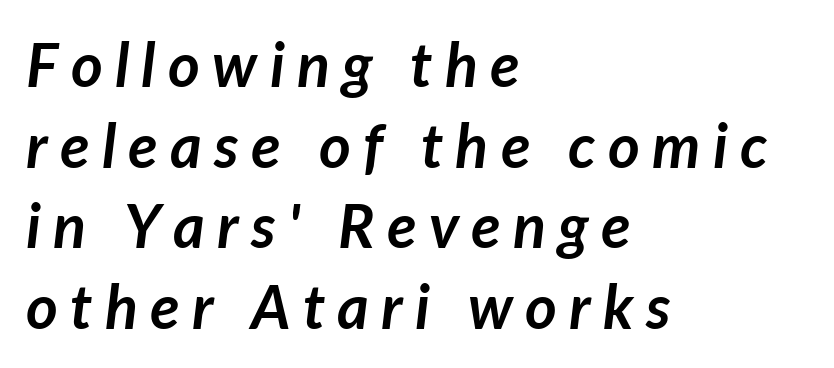
Nobody drew a line under any word here. Summary of vertical rhythm: regular, with standard interline spacing. A classic flush-left, rag-right setting is used for this passage. These lines were composed using italics. The tracking jumps out immediately: characters are airy and widely separated.
